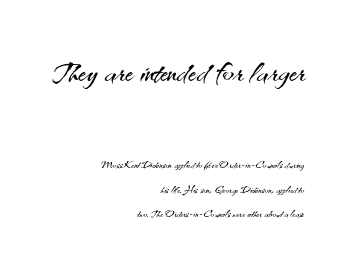
The image shows 42 px light sans-serif type; set right-aligned, line spacing 1.77x, normal letter spacing, not underlined; the first (top) block is 3.0x larger; medium stroke contrast and a small x-height.
